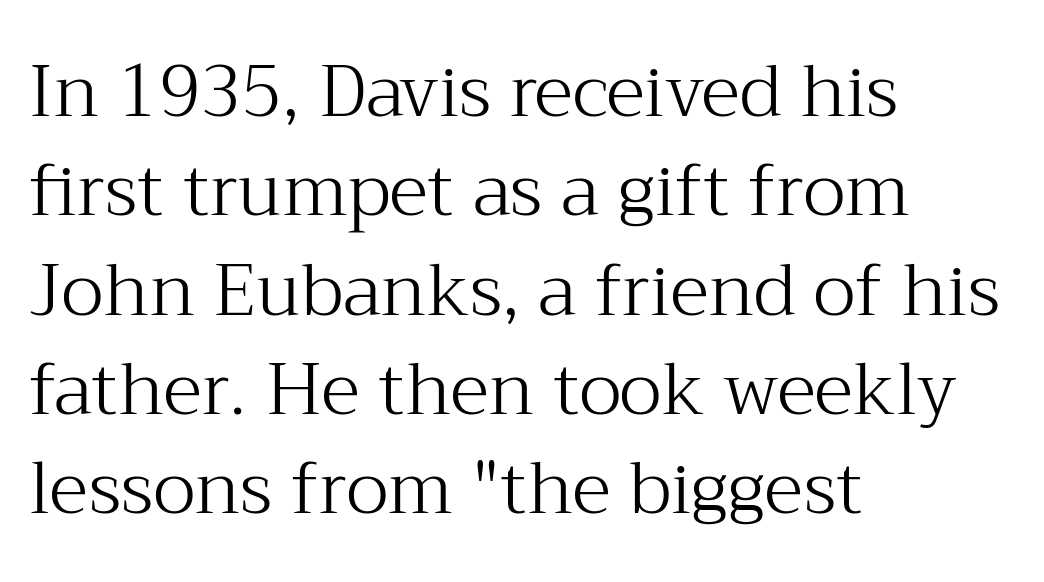
The image shows 72 px light serif type, upright; set left-aligned, normal line spacing (1.38x), normal letter spacing, not underlined; medium stroke contrast and a medium x-height.
